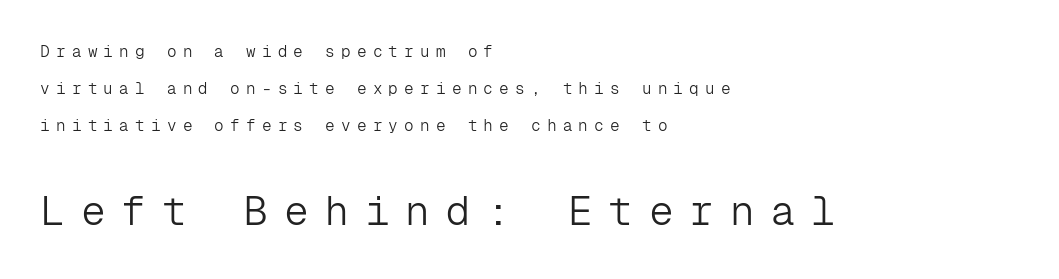
The image shows 41 px light sans-serif type, upright, monospaced; set left-aligned, loose line spacing (2.3x), unusually wide letter spacing (+0.39 em), not underlined; the second (bottom) block is 2.56x larger; low stroke contrast and a medium x-height.
